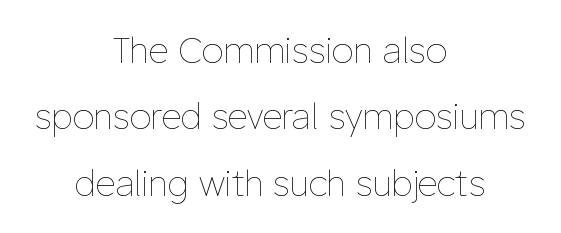
Q: Is the text bold? A: No.
Q: Is the text italic (slanted)? A: No, it is upright.
Q: Is the text underlined? A: No.
Q: How is the paragraph aligned? A: Centered.
Q: Is the spacing between letters normal or unusually wide? A: Normal.
Q: Is the spacing between lines tight, normal or loose? A: Loose.
Q: Width (condensed, normal, or wide)? A: Normal.
Q: Stroke contrast? A: Low.
Q: x-height? A: Medium.
Q: Monospaced? A: No.
